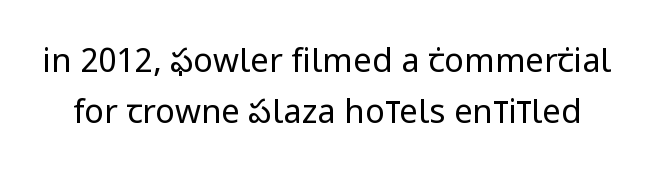
Q: Is the text bold? A: No.
Q: Is the text italic (slanted)? A: No, it is upright.
Q: Is the typeface a serif or a sans-serif typeface? A: Sans-serif.
Q: Is the text underlined? A: No.
Q: Is the spacing between letters normal or unusually wide? A: Normal.
Q: Is the spacing between lines tight, normal or loose? A: Normal.
Q: Width (condensed, normal, or wide)? A: Condensed.
Q: Stroke contrast? A: Low.
Q: x-height? A: Large.
Q: Monospaced? A: No.
